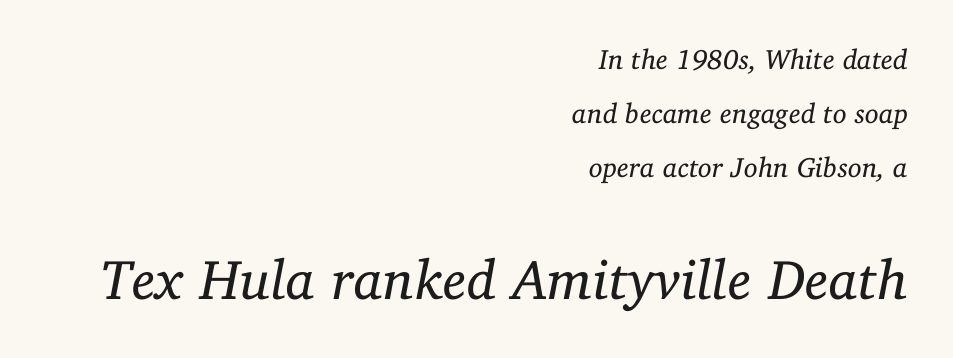
The typeface has the unassuming heft of standard copy or less. Interline gaps are noticeably wide in this sample. The area under the type is left untouched. Old-style or modern, the face here clearly has serifs.
